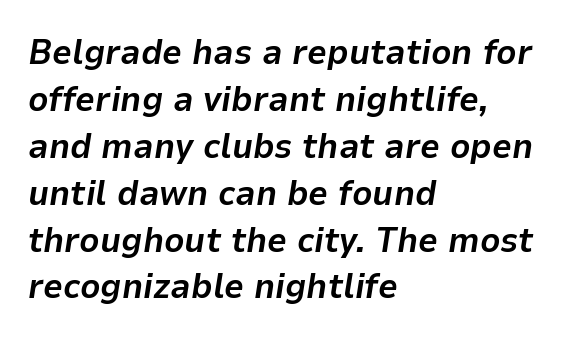
{"italic": "yes", "lean": "right", "slant_degrees": 9, "bold": "yes", "weight": "bold", "width": "normal", "stroke_contrast": "low", "x_height": "medium", "monospaced": "no", "underline": "no", "align": "left", "line_spacing": "normal", "line_spacing_ratio": 1.34, "letter_spacing": "normal", "letter_spacing_em": 0.0, "glyph_px": 35}
